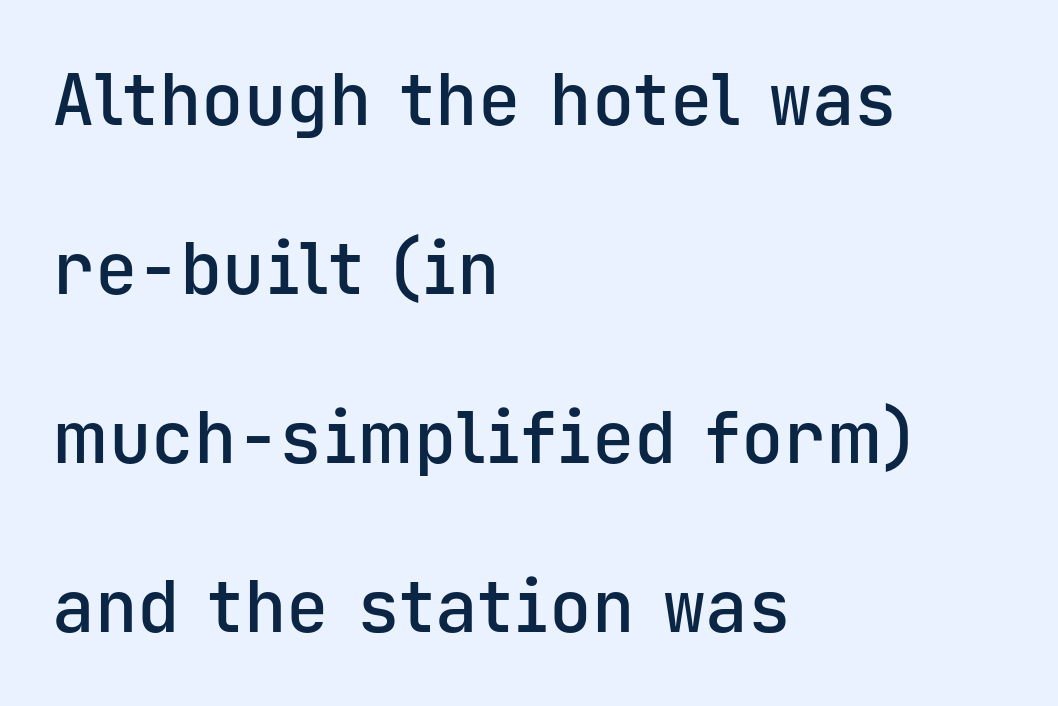
Q: Is the text bold? A: Semi-bold.
Q: Is the text italic (slanted)? A: No, it is upright.
Q: Is the typeface a serif or a sans-serif typeface? A: Sans-serif.
Q: Is the text underlined? A: No.
Q: How is the paragraph aligned? A: Left-aligned.
Q: Is the spacing between letters normal or unusually wide? A: Normal.
Q: Is the spacing between lines tight, normal or loose? A: Loose.
Q: Width (condensed, normal, or wide)? A: Normal.
Q: Stroke contrast? A: Low.
Q: x-height? A: Medium.
Q: Monospaced? A: Yes.
